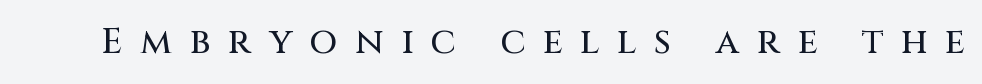
The image shows 36 px sans-serif type, upright; set unusually wide letter spacing (+0.49 em), not underlined; medium stroke contrast and a large x-height.
